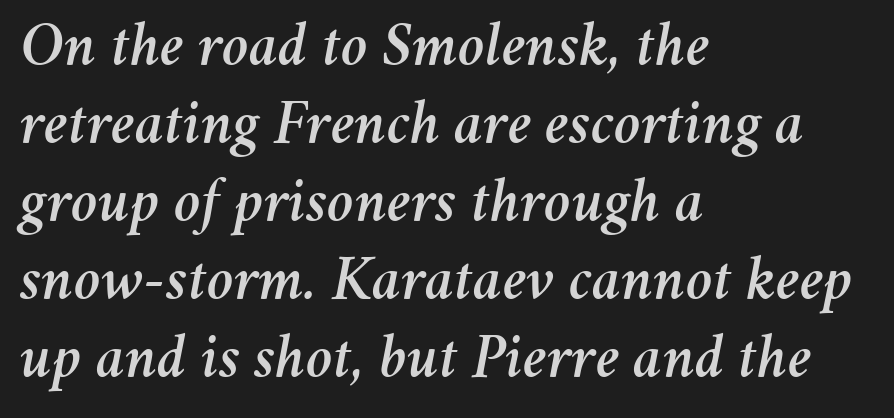
Q: Is the text italic (slanted)? A: Yes, it leans right by about 11 degrees.
Q: Is the text underlined? A: No.
Q: How is the paragraph aligned? A: Left-aligned.
Q: Is the spacing between letters normal or unusually wide? A: Normal.
Q: Width (condensed, normal, or wide)? A: Normal.
Q: Stroke contrast? A: Medium.
Q: x-height? A: Medium.
Q: Monospaced? A: No.
